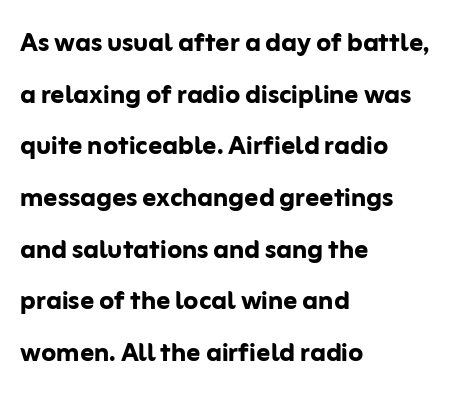
The image shows 34 px semibold sans-serif type, upright; set left-aligned, normal line spacing (1.52x), normal letter spacing, not underlined; low stroke contrast and a medium x-height.
